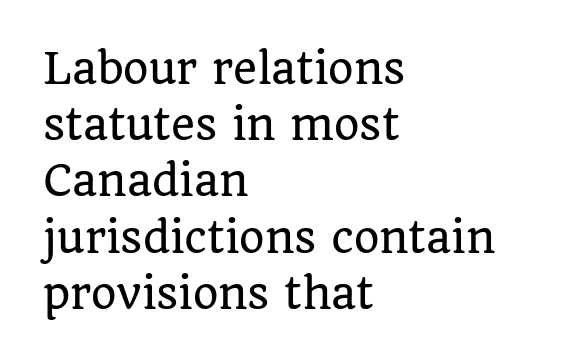
Students, note that the glyphs here touch the page at normal intervals. Baseline-to-baseline distance is the conventional proportion of letter height. The glyphs in this specimen are seriffed. The letters advance in unequal steps, a hallmark of proportional type. Is the block centered? No — it sits flush against the left margin. Upright lettering throughout.
